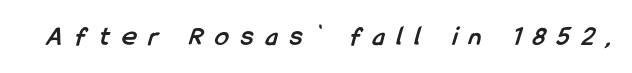
{"serif": "no", "bold": "yes", "weight": "semibold", "width": "condensed", "stroke_contrast": "low", "x_height": "medium", "monospaced": "no", "underline": "no", "letter_spacing": "wide", "letter_spacing_em": 0.44, "glyph_px": 28}
